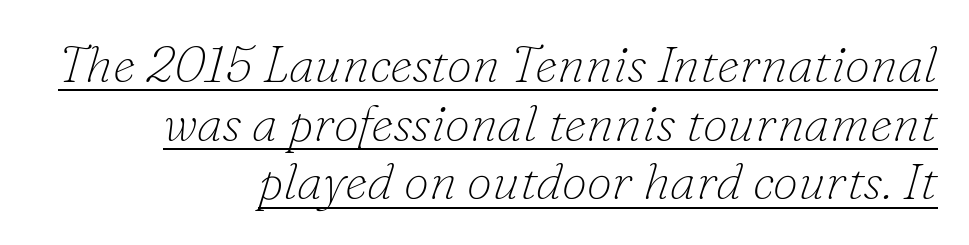
Teacher's note: observe the even right margin — that is flush-right alignment. Honestly, the underline is the first thing you notice here. Unbolded letterforms with no extra heft. These lines huddle together more closely than default settings would place them. This sample has the flowing, uneven cadence of proportional lettering. To sum up the face: it has serifs.
